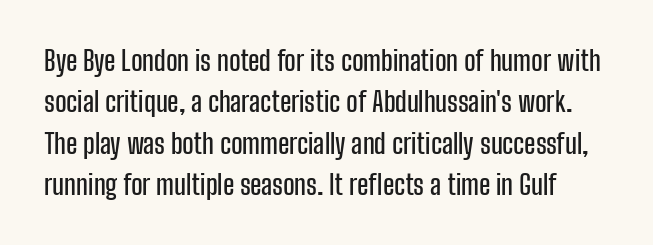
{"italic": "no", "underline": "no", "line_spacing": "normal", "line_spacing_ratio": 1.53, "letter_spacing": "normal", "letter_spacing_em": 0.0, "glyph_px": 27}
